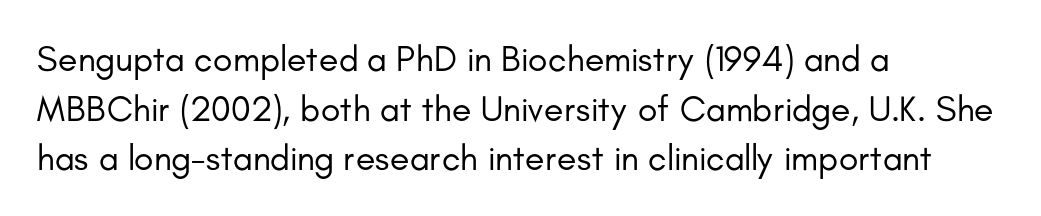
Q: Is the text bold? A: No.
Q: Is the text italic (slanted)? A: No, it is upright.
Q: Is the typeface a serif or a sans-serif typeface? A: Sans-serif.
Q: Is the text underlined? A: No.
Q: How is the paragraph aligned? A: Left-aligned.
Q: Is the spacing between letters normal or unusually wide? A: Normal.
Q: Is the spacing between lines tight, normal or loose? A: Normal.
Q: Width (condensed, normal, or wide)? A: Normal.
Q: Stroke contrast? A: Low.
Q: x-height? A: Small.
Q: Monospaced? A: No.
